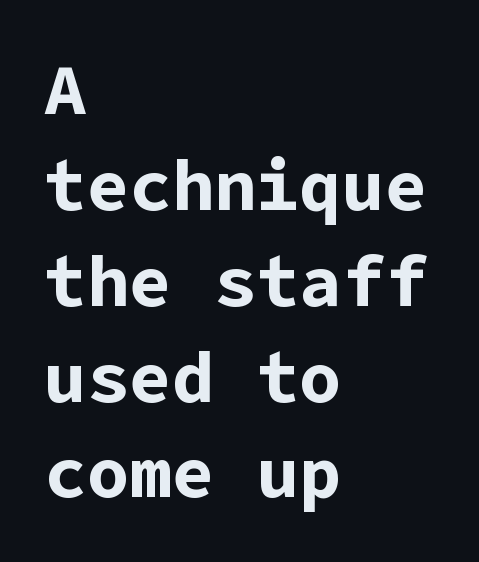
The image shows 71 px bold sans-serif type, upright; set left-aligned, normal line spacing (1.35x), normal letter spacing, not underlined; low stroke contrast and a medium x-height.
